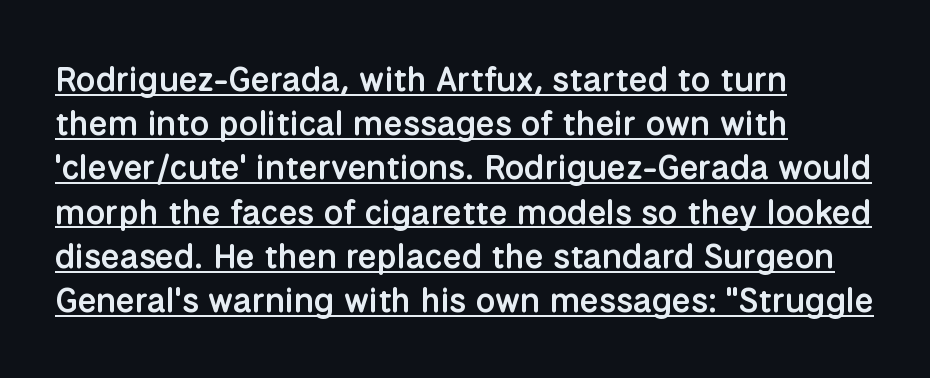
{"serif": "no", "italic": "no", "bold": "semi", "weight": "semibold", "width": "normal", "stroke_contrast": "low", "x_height": "medium", "monospaced": "no", "underline": "yes", "align": "left", "line_spacing": "normal", "line_spacing_ratio": 1.3, "letter_spacing": "normal", "letter_spacing_em": 0.0, "glyph_px": 34}
